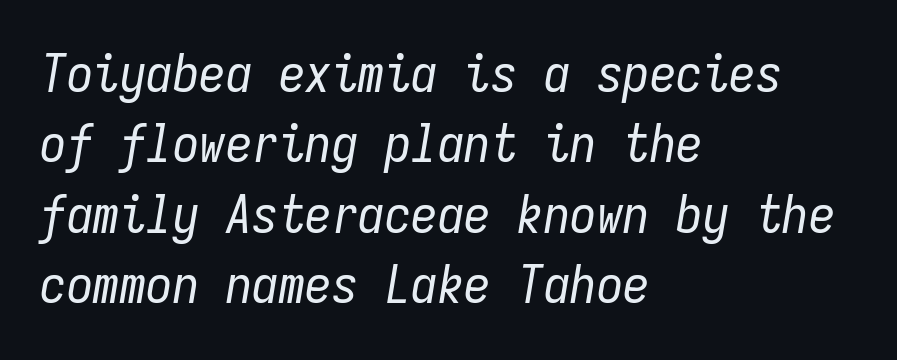
{"italic": "yes", "lean": "right", "slant_degrees": 9, "bold": "no", "weight": "regular", "width": "condensed", "stroke_contrast": "low", "x_height": "medium", "monospaced": "yes", "underline": "no", "align": "left", "line_spacing": "normal", "line_spacing_ratio": 1.33, "letter_spacing": "normal", "letter_spacing_em": 0.0, "glyph_px": 53}
